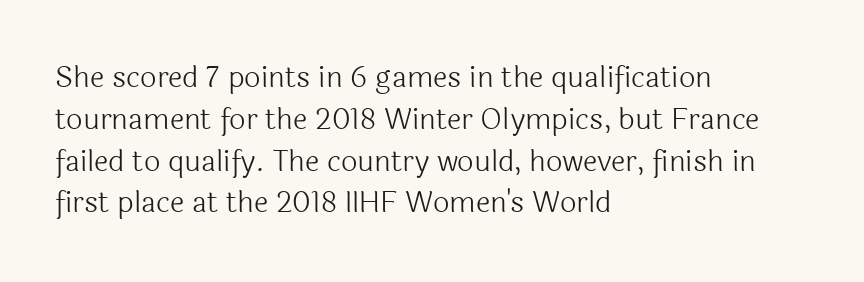
The image shows 29 px light sans-serif type, upright; set left-aligned, normal line spacing (1.44x), normal letter spacing, not underlined; a medium x-height.
